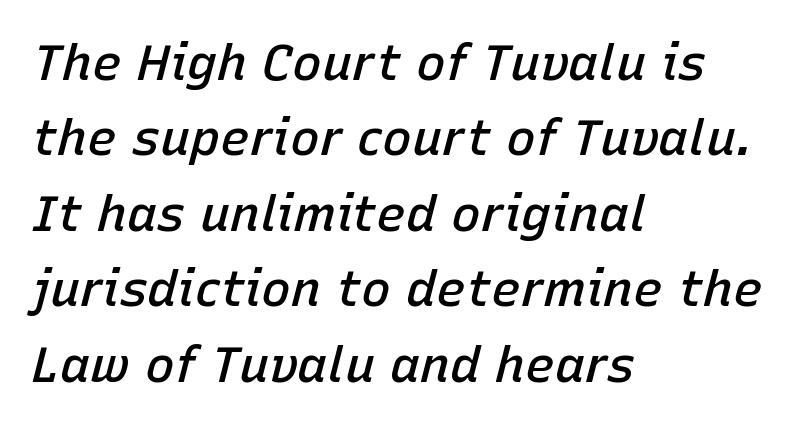
The image shows 50 px semibold type, italic (leaning right); set left-aligned, normal line spacing (1.51x), normal letter spacing, not underlined; low stroke contrast and a medium x-height.
